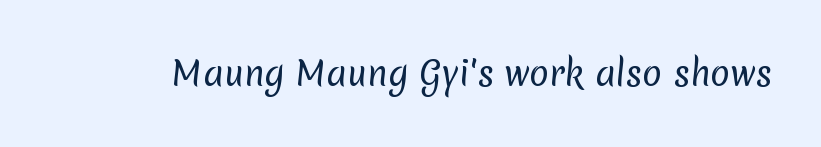
{"serif": "no", "bold": "no", "weight": "regular", "width": "normal", "stroke_contrast": "low", "x_height": "medium", "monospaced": "no", "underline": "no", "letter_spacing": "normal", "letter_spacing_em": 0.0, "glyph_px": 33}
